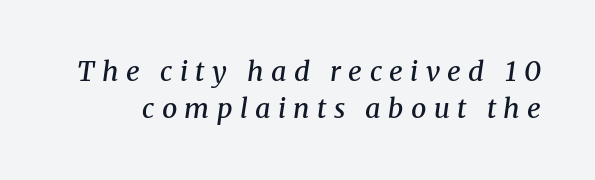
{"italic": "yes", "lean": "right", "slant_degrees": 8, "bold": "semi", "underline": "no", "line_spacing": "normal", "line_spacing_ratio": 1.37, "letter_spacing": "wide", "letter_spacing_em": 0.27, "glyph_px": 27}
